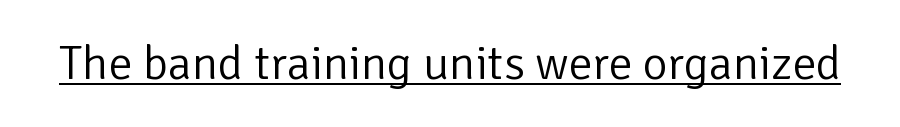
The image shows 48 px light sans-serif type, upright; set normal letter spacing, underlined; low stroke contrast and a medium x-height.
